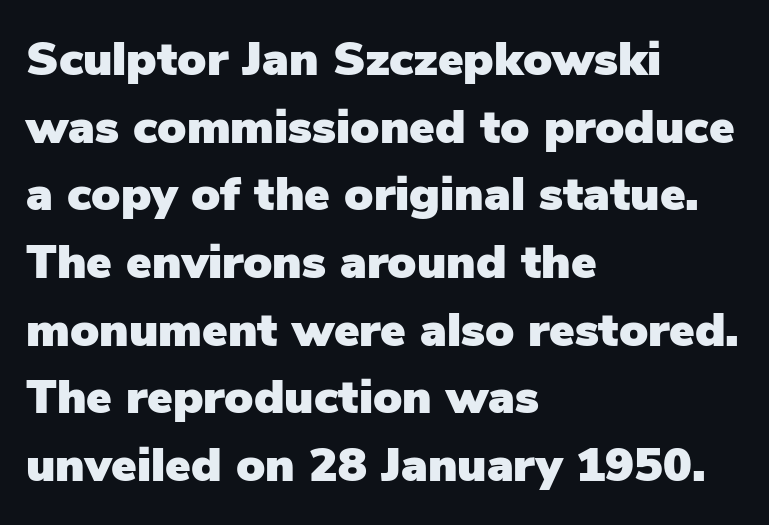
Vertical strokes here are truly vertical. The characters display no serif detailing; their extremities are plain. Proportional: the letters do not fall into vertical columns. The gap between lines stays unmarked. Left-aligned paragraph, ragged on the right.
